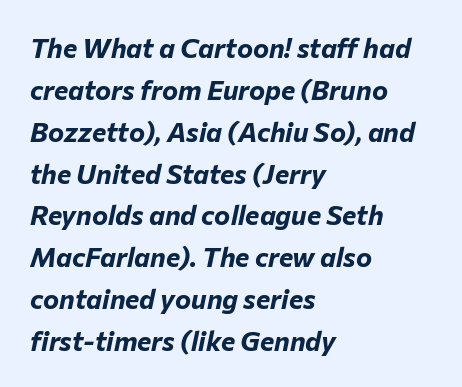
Q: Is the text bold? A: Yes.
Q: Is the text italic (slanted)? A: Yes, it leans right by about 12 degrees.
Q: Is the text underlined? A: No.
Q: How is the paragraph aligned? A: Left-aligned.
Q: Is the spacing between letters normal or unusually wide? A: Normal.
Q: Is the spacing between lines tight, normal or loose? A: Normal.
